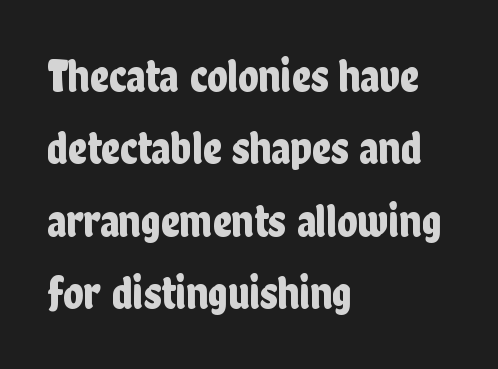
Words appear dense and cohesive because spacing is normal. The lines sit at an ordinary, default distance from one another. The rendering anchors every line to the left-hand side. Descender tails drop into unmarked territory.
